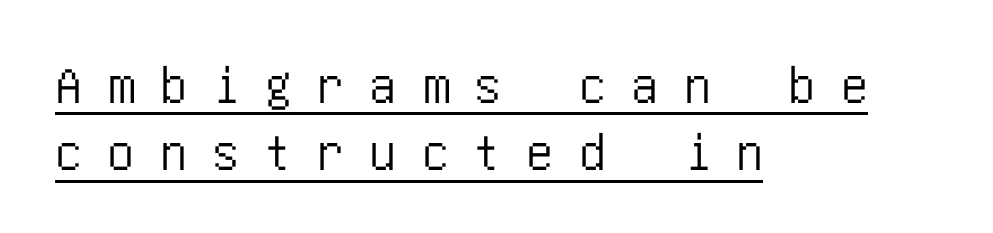
{"serif": "no", "italic": "no", "width": "condensed", "stroke_contrast": "low", "x_height": "large", "underline": "yes", "align": "left", "line_spacing": "normal", "line_spacing_ratio": 1.25, "letter_spacing": "wide", "letter_spacing_em": 0.47, "glyph_px": 54}
